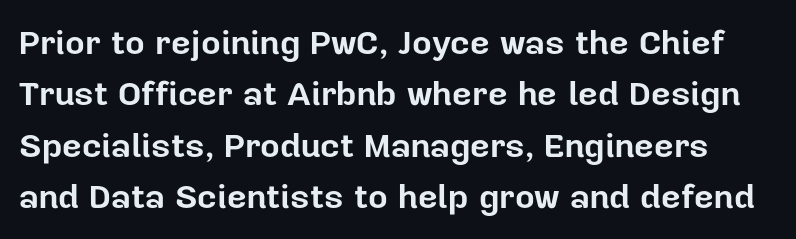
Q: Is the text bold? A: Yes.
Q: Is the text italic (slanted)? A: No, it is upright.
Q: Is the typeface a serif or a sans-serif typeface? A: Sans-serif.
Q: Is the text underlined? A: No.
Q: Is the spacing between letters normal or unusually wide? A: Normal.
Q: Is the spacing between lines tight, normal or loose? A: Normal.
Q: Width (condensed, normal, or wide)? A: Normal.
Q: Stroke contrast? A: Low.
Q: x-height? A: Medium.
Q: Monospaced? A: No.
